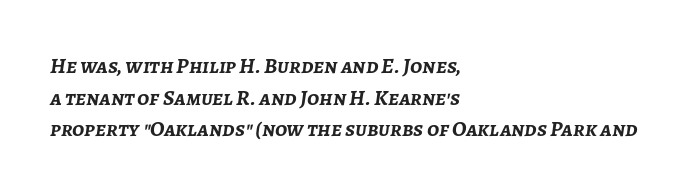
The image shows 22 px bold type, italic (leaning right); set left-aligned, normal line spacing (1.44x), normal letter spacing, not underlined.
